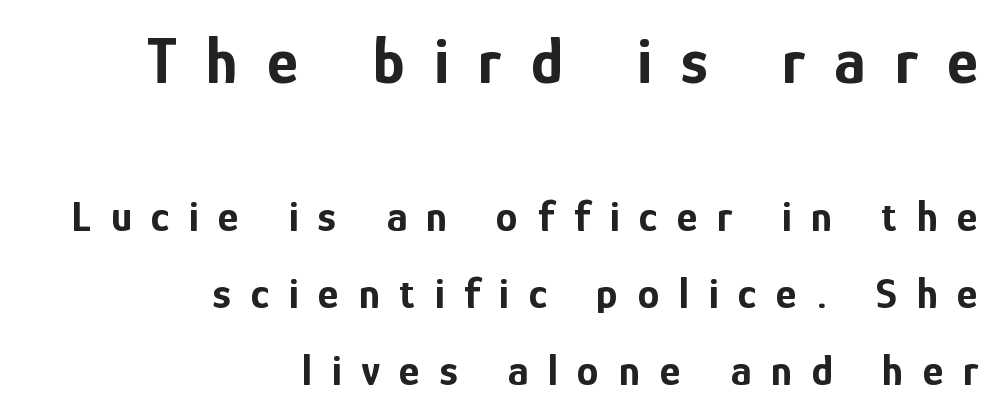
{"serif": "no", "italic": "no", "bold": "yes", "weight": "bold", "width": "condensed", "stroke_contrast": "low", "x_height": "medium", "monospaced": "no", "underline": "no", "align": "right", "line_spacing_ratio": 1.75, "letter_spacing": "wide", "letter_spacing_em": 0.45, "larger_block": "first", "size_ratio": 1.5, "glyph_px": 66}
